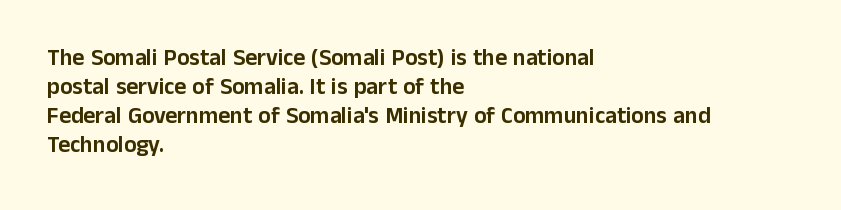
Q: Is the text italic (slanted)? A: No, it is upright.
Q: Is the text underlined? A: No.
Q: How is the paragraph aligned? A: Left-aligned.
Q: Is the spacing between letters normal or unusually wide? A: Normal.
Q: Is the spacing between lines tight, normal or loose? A: Normal.
